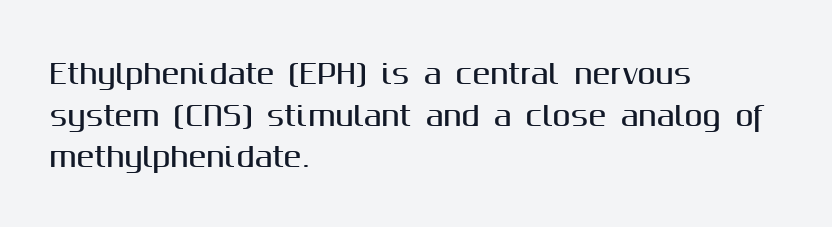
The image shows 27 px text type, upright; set left-aligned, normal line spacing (1.54x), normal letter spacing, not underlined.
